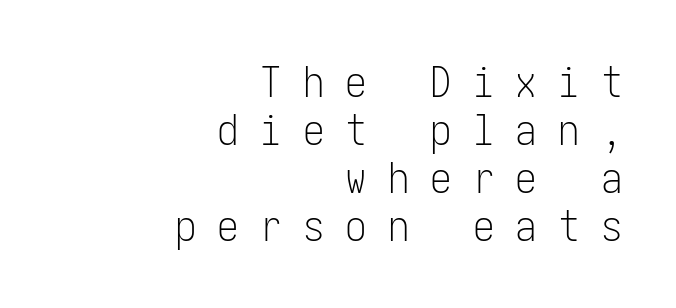
The axis of the letterforms is exactly vertical. Notice how descenders almost collide with the ascenders below — that's tight leading. Serifs: no, the terminals of the letterforms are clean. A flush-right, rag-left setting is used for this passage. A quiet, ordinary-to-light weight characterises the typeface.
